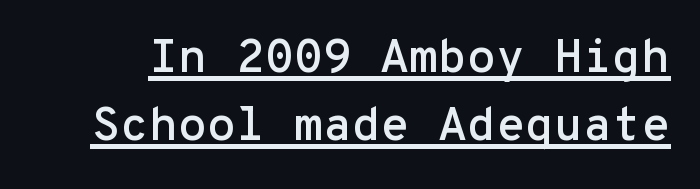
Q: Is the text italic (slanted)? A: No, it is upright.
Q: Is the typeface a serif or a sans-serif typeface? A: Sans-serif.
Q: Is the text underlined? A: Yes.
Q: Is the spacing between letters normal or unusually wide? A: Normal.
Q: Is the spacing between lines tight, normal or loose? A: Normal.
Q: Width (condensed, normal, or wide)? A: Normal.
Q: Stroke contrast? A: Low.
Q: x-height? A: Medium.
Q: Monospaced? A: Yes.
